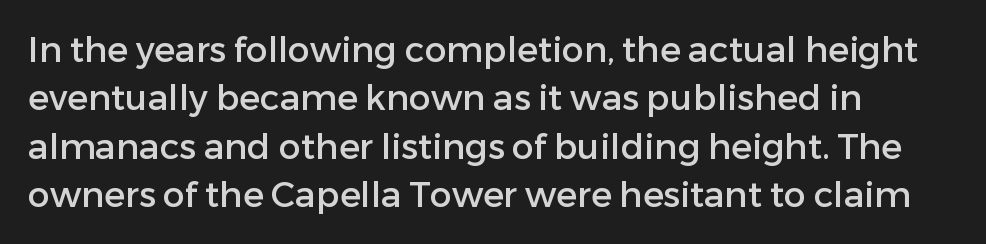
{"serif": "no", "italic": "no", "width": "normal", "stroke_contrast": "low", "x_height": "medium", "monospaced": "no", "underline": "no", "align": "left", "line_spacing": "normal", "line_spacing_ratio": 1.38, "letter_spacing": "normal", "letter_spacing_em": 0.0, "glyph_px": 35}
